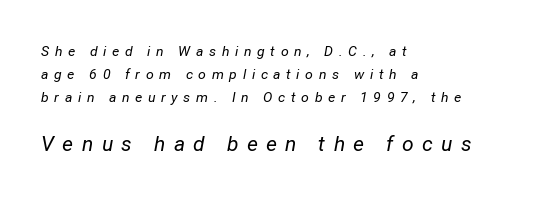
{"italic": "yes", "lean": "right", "slant_degrees": 12, "bold": "no", "underline": "no", "align": "left", "line_spacing": "normal", "line_spacing_ratio": 1.66, "letter_spacing": "wide", "letter_spacing_em": 0.4, "larger_block": "second", "size_ratio": 1.5, "glyph_px": 21}
